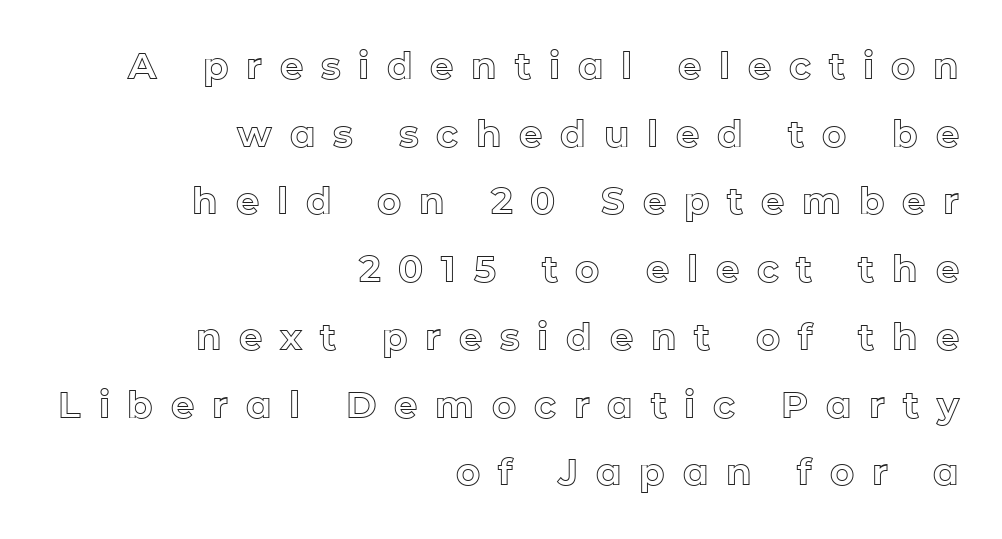
Here the designer chose a conventional face with non-uniform glyph widths. The letters stand upright; this is a roman face. Descender tails drop into unmarked territory. In CSS terms this would be text-align: right. Caption: expanded tracking, letters set apart.
